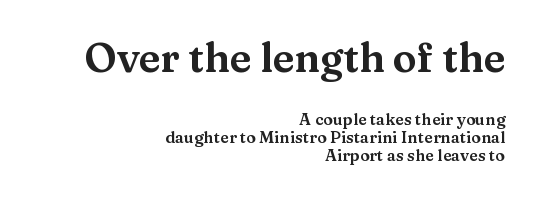
{"serif": "yes", "italic": "no", "width": "wide", "stroke_contrast": "medium", "x_height": "medium", "monospaced": "no", "underline": "no", "align": "right", "line_spacing": "tight", "line_spacing_ratio": 1.13, "letter_spacing": "normal", "letter_spacing_em": 0.0, "larger_block": "first", "size_ratio": 2.5, "glyph_px": 40}
